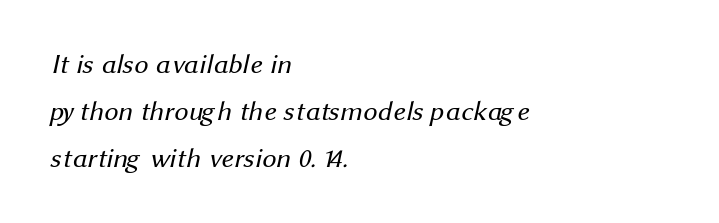
{"serif": "no", "bold": "no", "weight": "regular", "width": "normal", "stroke_contrast": "medium", "x_height": "medium", "monospaced": "no", "underline": "no", "align": "left", "line_spacing": "normal", "line_spacing_ratio": 1.67, "letter_spacing": "normal", "letter_spacing_em": 0.0, "glyph_px": 28}
